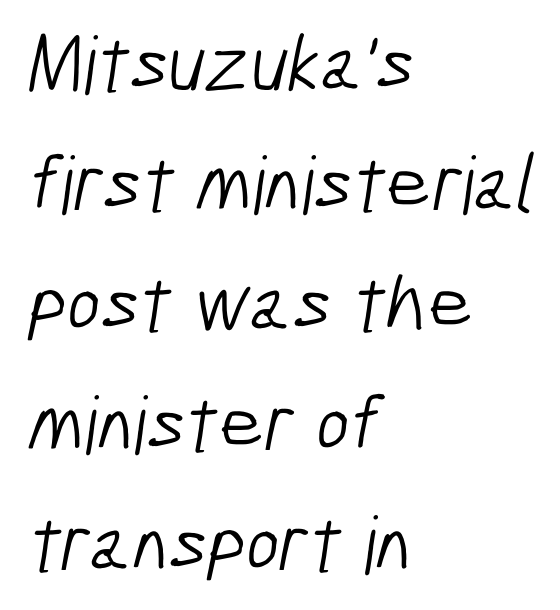
Q: Is the text bold? A: No.
Q: Is the typeface a serif or a sans-serif typeface? A: Sans-serif.
Q: Is the text underlined? A: No.
Q: How is the paragraph aligned? A: Left-aligned.
Q: Is the spacing between letters normal or unusually wide? A: Normal.
Q: Is the spacing between lines tight, normal or loose? A: Normal.
Q: Width (condensed, normal, or wide)? A: Condensed.
Q: Stroke contrast? A: Low.
Q: x-height? A: Medium.
Q: Monospaced? A: No.
